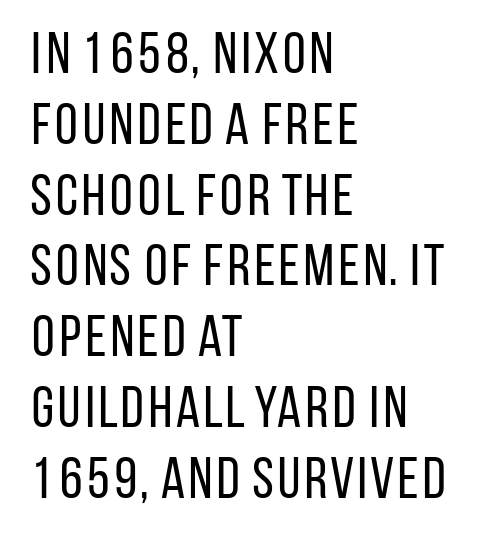
{"serif": "no", "italic": "no", "bold": "no", "weight": "regular", "width": "condensed", "stroke_contrast": "low", "x_height": "large", "monospaced": "no", "underline": "no", "align": "left", "line_spacing_ratio": 1.22, "letter_spacing": "normal", "letter_spacing_em": 0.0, "glyph_px": 58}
